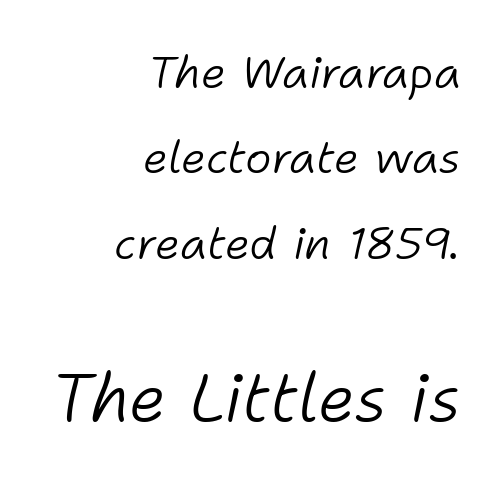
{"italic": "yes", "lean": "right", "slant_degrees": 11, "bold": "no", "weight": "light", "width": "normal", "stroke_contrast": "low", "x_height": "medium", "monospaced": "no", "underline": "no", "align": "right", "line_spacing": "loose", "line_spacing_ratio": 1.9, "letter_spacing": "normal", "letter_spacing_em": 0.0, "larger_block": "second", "size_ratio": 1.49, "glyph_px": 67}
